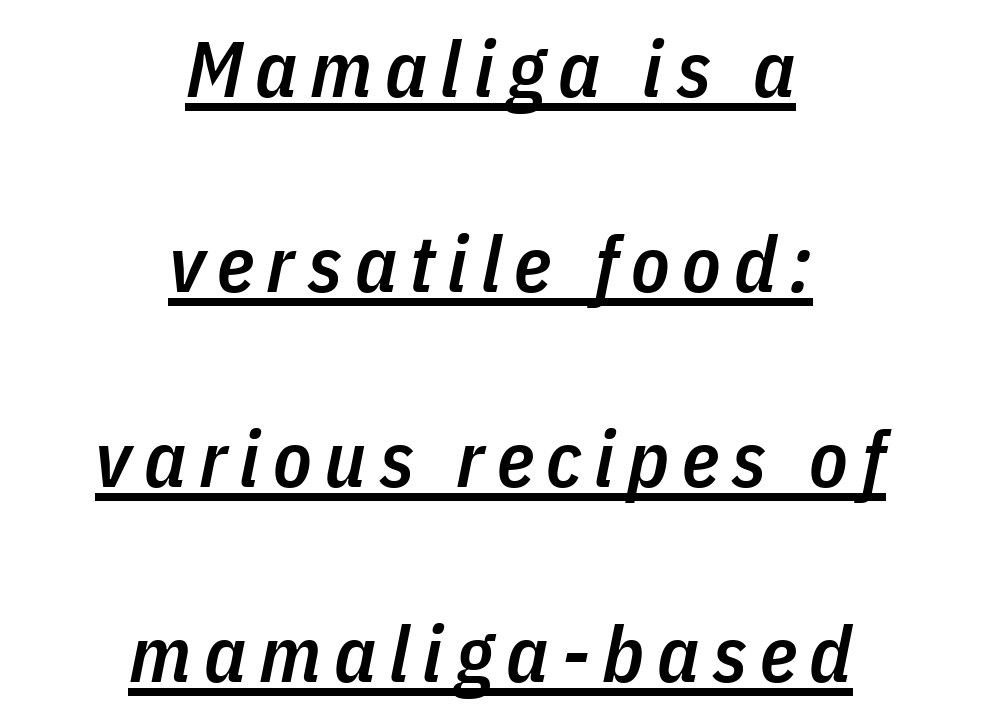
The passage shown is typed in a proportional face where columns would drift. Horizontal bands of white between lines are thick stripes. Strokes here are thickened, but only to semibold level. The lines are quadded center. Does the lettering tilt? It does — this is italic. You can see a thin bar hugging the bottom of the glyphs.
